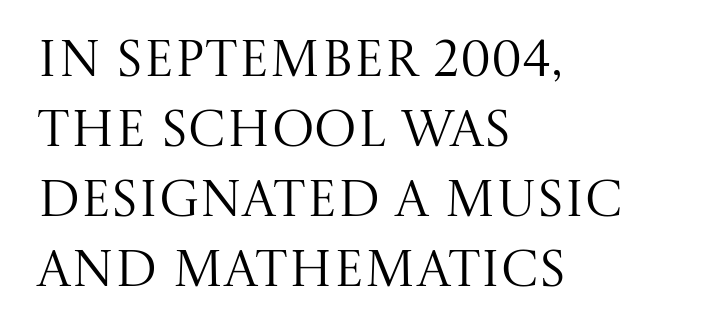
The strokes are not fattened; the text isn't bold. Rows of type keep a routine distance in the vertical direction. The passage shown is typeset with a serif family. The letters stand straight up with perfectly vertical stems.
